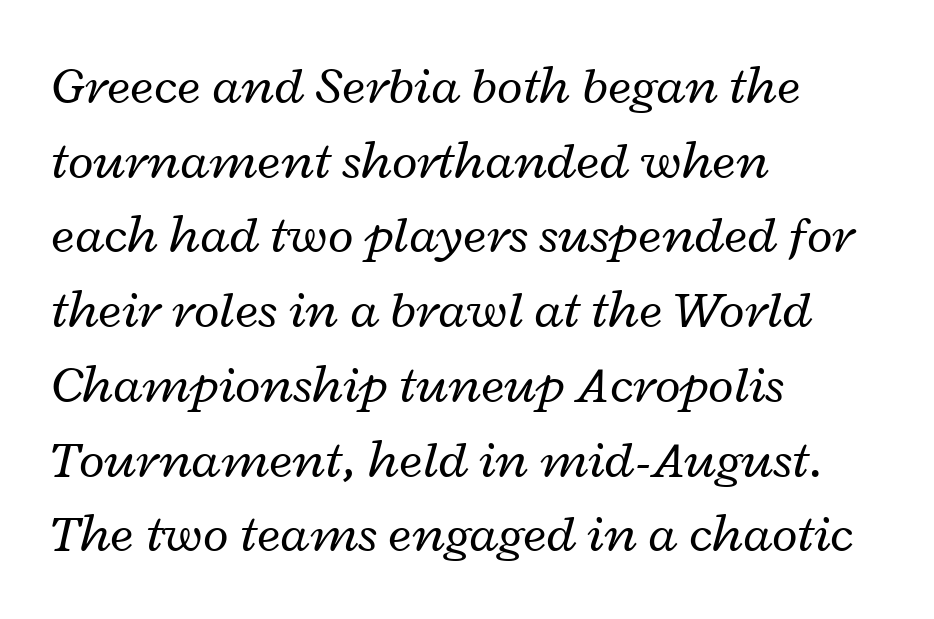
The image shows 53 px regular-weight, wide type, italic (leaning right); set left-aligned, normal line spacing (1.41x), normal letter spacing, not underlined; low stroke contrast and a medium x-height.
